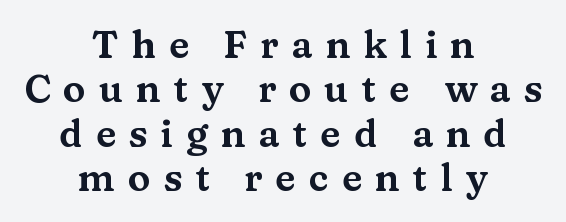
The image shows 38 px wide serif type, upright; set centered, line spacing 1.17x, unusually wide letter spacing (+0.34 em), not underlined; medium stroke contrast and a medium x-height.
